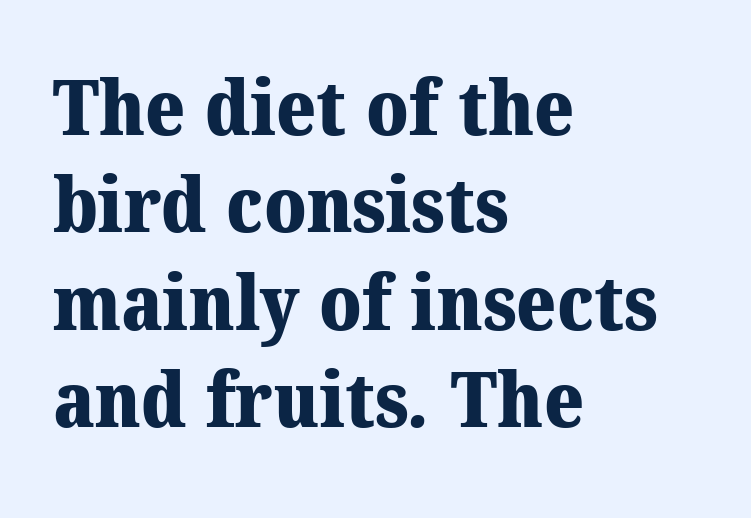
Q: Is the text bold? A: Yes.
Q: Is the typeface a serif or a sans-serif typeface? A: Serif.
Q: Is the text underlined? A: No.
Q: How is the paragraph aligned? A: Left-aligned.
Q: Is the spacing between letters normal or unusually wide? A: Normal.
Q: Is the spacing between lines tight, normal or loose? A: Normal.
Q: Width (condensed, normal, or wide)? A: Normal.
Q: Stroke contrast? A: Medium.
Q: x-height? A: Medium.
Q: Monospaced? A: No.
